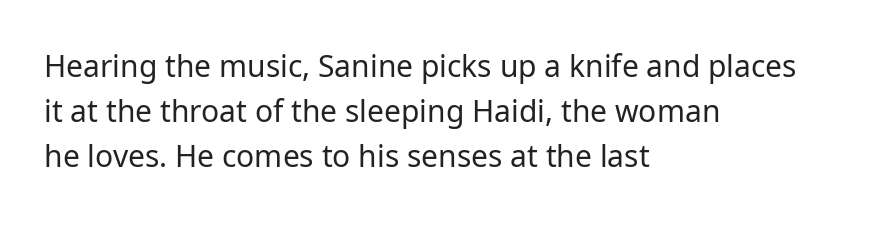
{"serif": "no", "italic": "no", "bold": "no", "weight": "regular", "width": "normal", "stroke_contrast": "low", "x_height": "medium", "monospaced": "no", "underline": "no", "align": "left", "line_spacing": "normal", "line_spacing_ratio": 1.5, "letter_spacing": "normal", "letter_spacing_em": 0.0, "glyph_px": 30}
